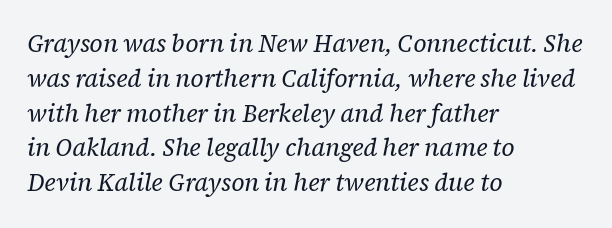
Q: Is the text bold? A: No.
Q: Is the text italic (slanted)? A: Yes, it leans right by about 12 degrees.
Q: Is the text underlined? A: No.
Q: How is the paragraph aligned? A: Left-aligned.
Q: Is the spacing between letters normal or unusually wide? A: Normal.
Q: Is the spacing between lines tight, normal or loose? A: Normal.
